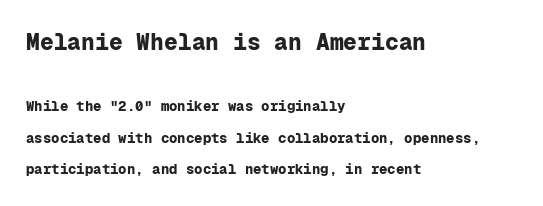
The image shows 23 px bold type, upright; set left-aligned, loose line spacing (2.25x), normal letter spacing, not underlined; the first (top) block is 1.64x larger.
